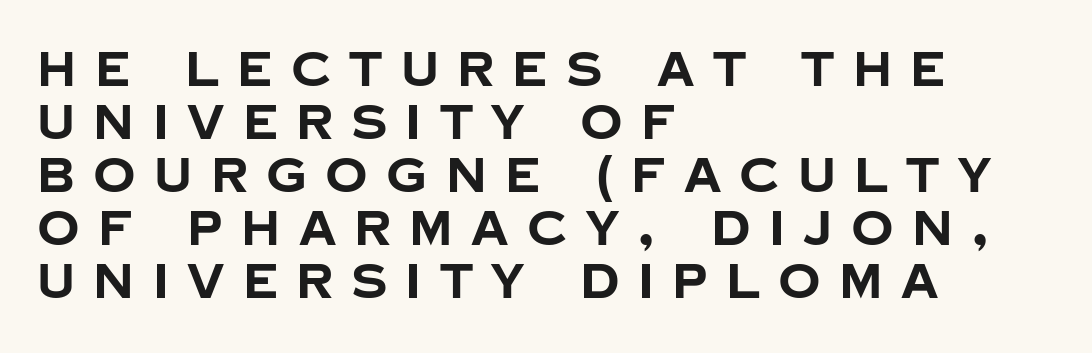
Q: Is the text bold? A: Yes.
Q: Is the text italic (slanted)? A: No, it is upright.
Q: Is the typeface a serif or a sans-serif typeface? A: Sans-serif.
Q: Is the text underlined? A: No.
Q: How is the paragraph aligned? A: Left-aligned.
Q: Is the spacing between letters normal or unusually wide? A: Unusually wide.
Q: Is the spacing between lines tight, normal or loose? A: Tight.
Q: Width (condensed, normal, or wide)? A: Normal.
Q: Stroke contrast? A: Low.
Q: x-height? A: Large.
Q: Monospaced? A: No.
